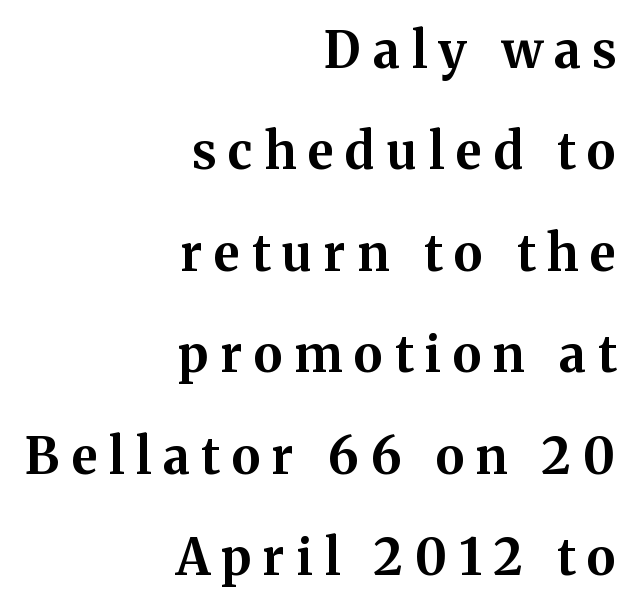
Q: Is the text bold? A: Yes.
Q: Is the text italic (slanted)? A: No, it is upright.
Q: Is the typeface a serif or a sans-serif typeface? A: Serif.
Q: Is the text underlined? A: No.
Q: How is the paragraph aligned? A: Right-aligned.
Q: Is the spacing between letters normal or unusually wide? A: Unusually wide.
Q: Is the spacing between lines tight, normal or loose? A: Loose.
Q: Width (condensed, normal, or wide)? A: Normal.
Q: Stroke contrast? A: Medium.
Q: x-height? A: Medium.
Q: Monospaced? A: No.
